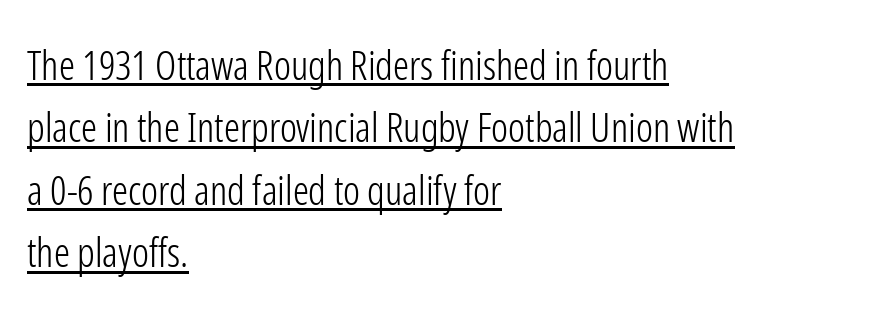
The image shows 40 px light, condensed sans-serif type, upright; set left-aligned, normal line spacing (1.56x), normal letter spacing, underlined; low stroke contrast and a medium x-height.
